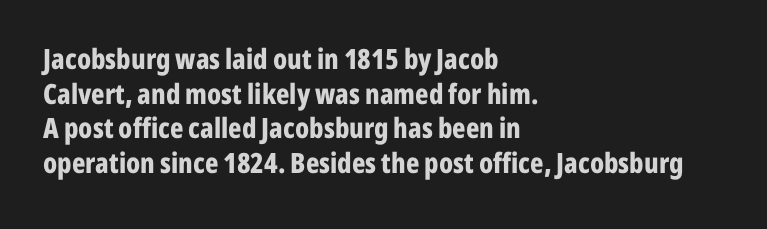
Nothing unusual about the tracking: characters are spaced as the font intends. Does the type have serifs? No, each stem ends abruptly. Just letters on the line, the space beneath them empty. A roman cut, with each character standing at attention.
